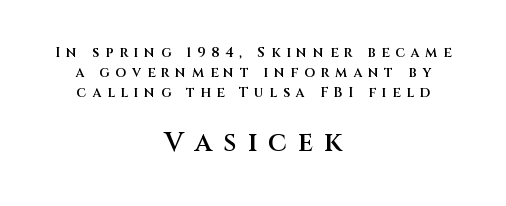
Q: Is the text bold? A: Semi-bold.
Q: Is the text italic (slanted)? A: No, it is upright.
Q: Is the text underlined? A: No.
Q: How is the paragraph aligned? A: Centered.
Q: Is the spacing between letters normal or unusually wide? A: Unusually wide.
Q: Is the spacing between lines tight, normal or loose? A: Normal.
Q: Which block of text is set in a larger size, the first (top) or the second (bottom)? A: The second (bottom) one.
